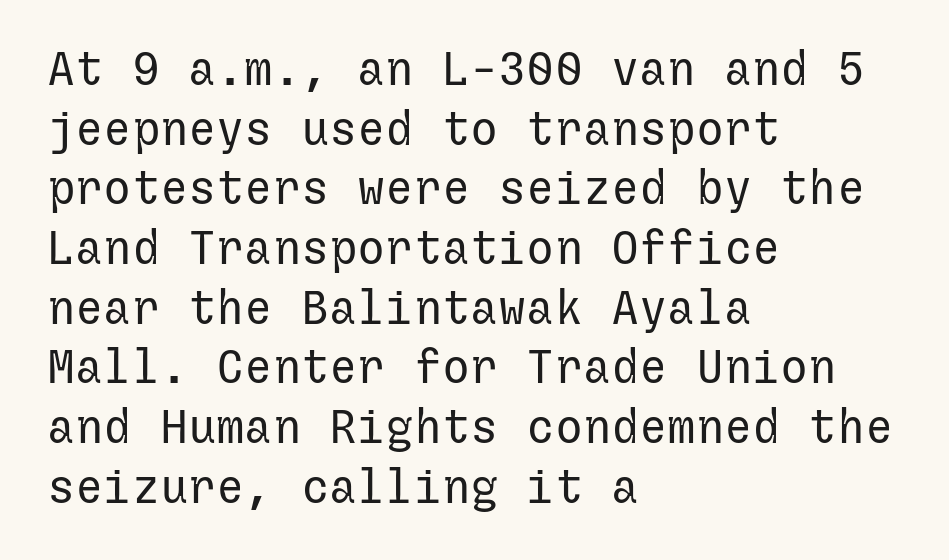
The image shows 47 px regular-weight sans-serif type, upright; set left-aligned, normal line spacing (1.27x), normal letter spacing, not underlined; low stroke contrast and a medium x-height.
